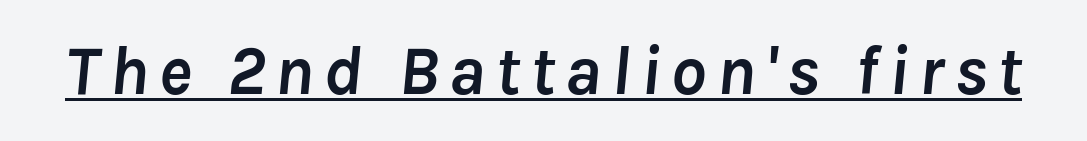
The image shows 70 px semibold type, italic (leaning right); set underlined; low stroke contrast and a medium x-height.
